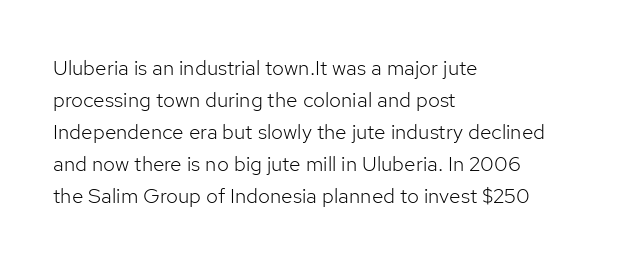
Vertical strokes here are truly vertical. The paragraph has a hard left edge and a soft right edge. The rendering uses a moderate line-height, typical for paragraphs. The cut favours lightness, reaching ordinary text weight at its darkest.
